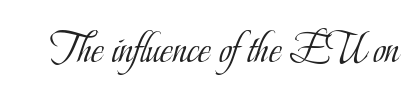
Q: Is the text bold? A: No.
Q: Is the text italic (slanted)? A: Yes.
Q: Is the typeface a serif or a sans-serif typeface? A: Serif.
Q: Is the text underlined? A: No.
Q: Is the spacing between letters normal or unusually wide? A: Normal.
Q: Width (condensed, normal, or wide)? A: Condensed.
Q: Stroke contrast? A: Low.
Q: x-height? A: Small.
Q: Monospaced? A: No.
